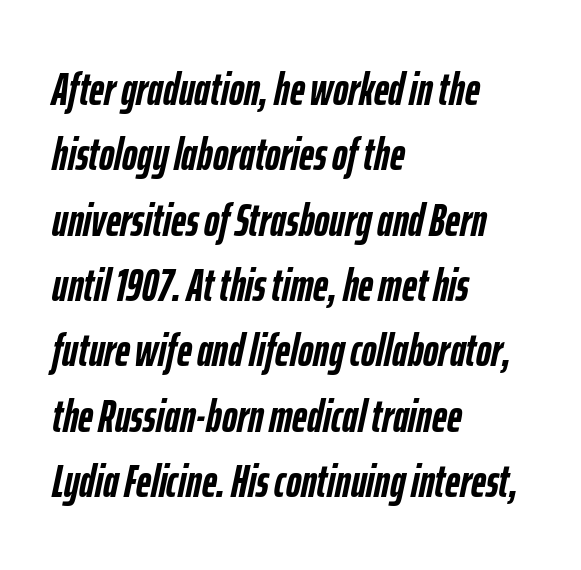
The image shows 46 px semibold, condensed type, italic (leaning right); set left-aligned, normal line spacing (1.42x), normal letter spacing, not underlined; low stroke contrast and a medium x-height.
